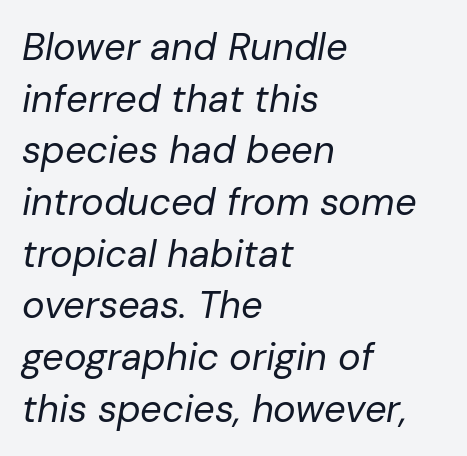
{"italic": "yes", "lean": "right", "slant_degrees": 10, "bold": "no", "weight": "regular", "width": "normal", "stroke_contrast": "low", "x_height": "medium", "monospaced": "no", "underline": "no", "align": "left", "line_spacing": "normal", "line_spacing_ratio": 1.36, "letter_spacing": "normal", "letter_spacing_em": 0.0, "glyph_px": 38}
